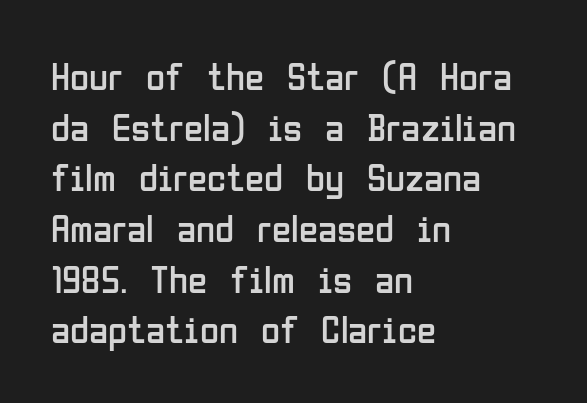
Notice how descenders clear the ascenders below comfortably — that's standard leading. Alignment: flush left. Rule under the text: the space is simply empty. Think of a printed novel: that variable character pitch is what you see here. Are there feet on the stems? There aren't — it's a sans.
